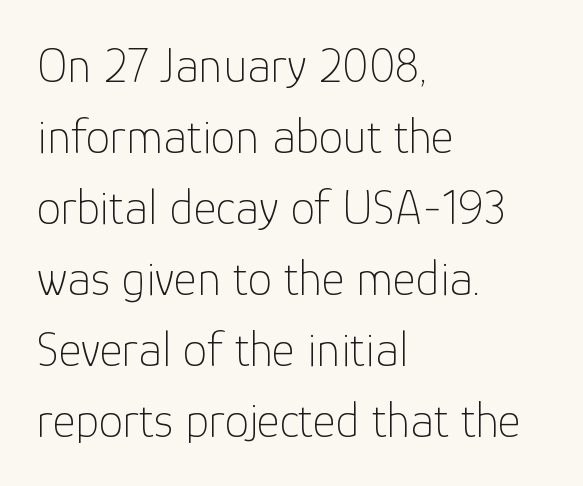
The tracking reads as untouched default to a designer's eye. Teacher's note: observe the even left margin — that is flush-left alignment. Compared with typical paragraphs, the rows here are spaced about the same. The glyphs are unaccompanied by any horizontal stroke below them. If you drew a line through each stem, it would be perfectly vertical. Stroke thickness stays within the range of a standard reading face or lighter.
